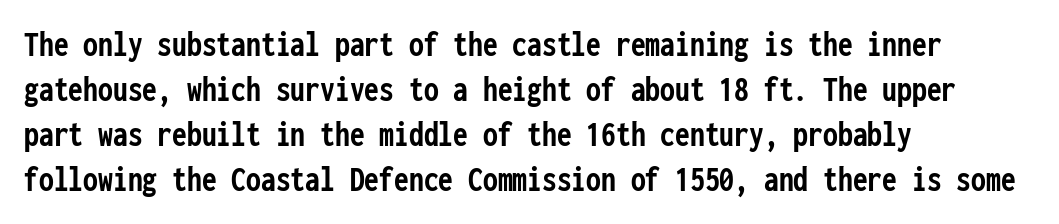
The image shows 37 px semibold, condensed sans-serif type, upright, monospaced; set left-aligned, line spacing 1.22x, normal letter spacing, not underlined; low stroke contrast and a medium x-height.
